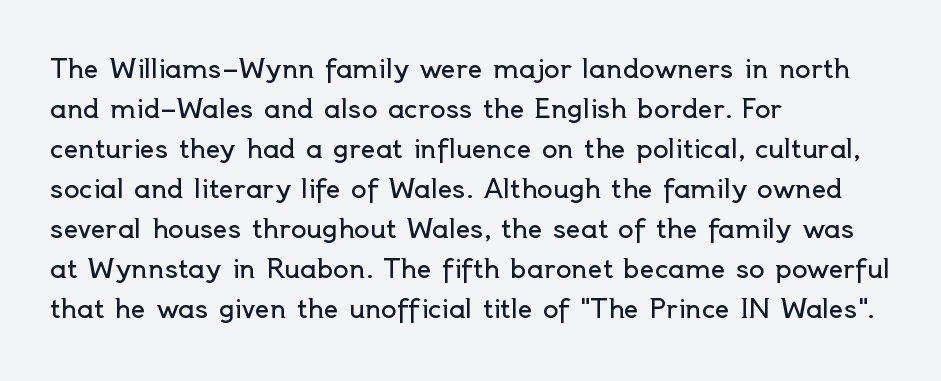
Descender tails drop into unmarked territory. Stroke mass is kept to a normal reading level or below. Default kerning and tracking; the words read as compact shapes. Teacher's note: observe the even left margin — that is flush-left alignment.
